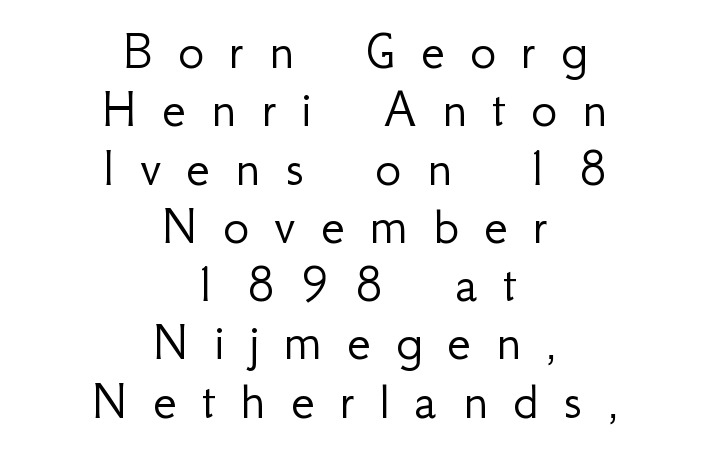
Q: Is the text bold? A: No.
Q: Is the text italic (slanted)? A: No, it is upright.
Q: Is the typeface a serif or a sans-serif typeface? A: Sans-serif.
Q: Is the text underlined? A: No.
Q: How is the paragraph aligned? A: Centered.
Q: Is the spacing between letters normal or unusually wide? A: Unusually wide.
Q: Is the spacing between lines tight, normal or loose? A: Tight.
Q: Width (condensed, normal, or wide)? A: Normal.
Q: Stroke contrast? A: Low.
Q: x-height? A: Small.
Q: Monospaced? A: No.
